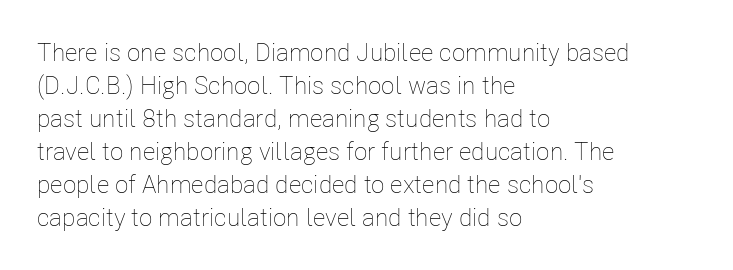
The setting favours the left margin, as ordinary paragraphs usually do. The letters stand upright; this is a roman face. Does the leading feel generous? No, just average. The passage shown has conventional tracking throughout. Each stroke keeps to a modest, everyday thickness or less.
